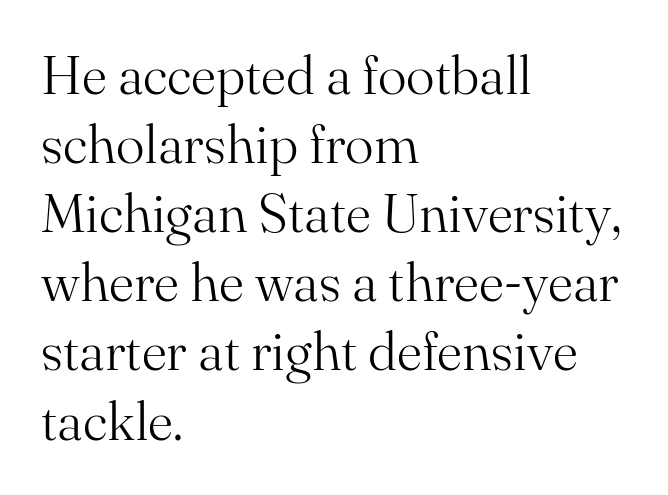
The font is comparable to plain body text, perhaps lighter. Underline: absent. Serif or sans? Serif — the stroke terminals have little feet. The space between consecutive lines is moderate. Observe the ordinary spacing: letters are neighbours, not strangers.
